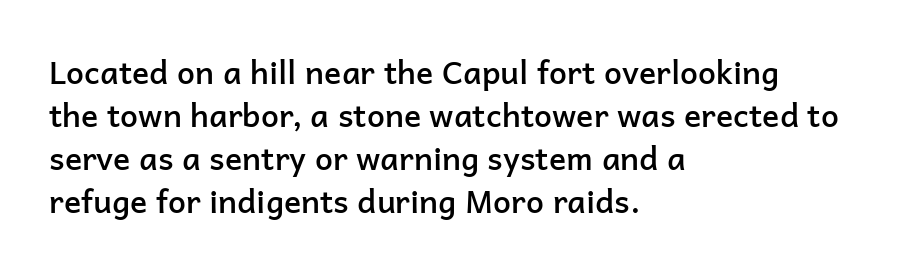
{"serif": "no", "italic": "no", "bold": "semi", "weight": "semibold", "width": "normal", "stroke_contrast": "low", "x_height": "medium", "monospaced": "no", "underline": "no", "align": "left", "line_spacing": "normal", "line_spacing_ratio": 1.34, "letter_spacing": "normal", "letter_spacing_em": 0.0, "glyph_px": 32}
